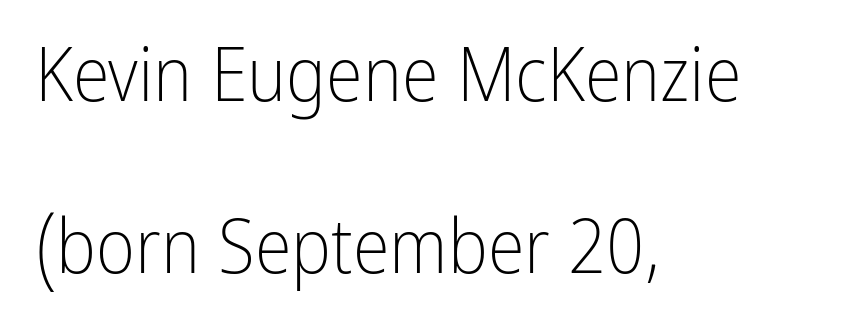
Beneath every word, the page is bare. A typesetter would call this proportional, since set widths differ per character. Is the stroke heavy? The answer is a plain regular-or-lighter. These lines stand farther apart than default settings would place them.
